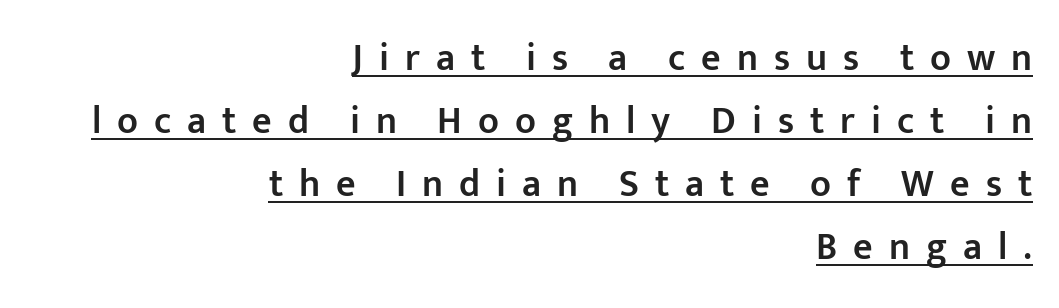
Q: Is the text bold? A: Semi-bold.
Q: Is the text italic (slanted)? A: No, it is upright.
Q: Is the typeface a serif or a sans-serif typeface? A: Sans-serif.
Q: Is the text underlined? A: Yes.
Q: How is the paragraph aligned? A: Right-aligned.
Q: Is the spacing between letters normal or unusually wide? A: Unusually wide.
Q: Is the spacing between lines tight, normal or loose? A: Normal.
Q: Width (condensed, normal, or wide)? A: Normal.
Q: Stroke contrast? A: Low.
Q: x-height? A: Medium.
Q: Monospaced? A: No.
